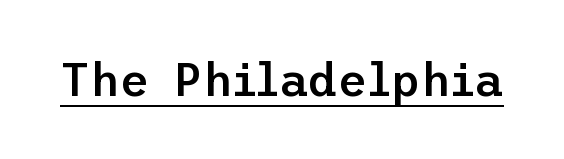
Q: Is the text bold? A: Semi-bold.
Q: Is the text italic (slanted)? A: No, it is upright.
Q: Is the typeface a serif or a sans-serif typeface? A: Sans-serif.
Q: Is the text underlined? A: Yes.
Q: Is the spacing between letters normal or unusually wide? A: Normal.
Q: Width (condensed, normal, or wide)? A: Normal.
Q: Stroke contrast? A: Low.
Q: x-height? A: Medium.
